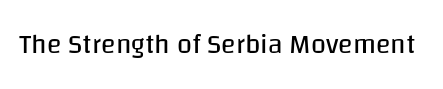
Has an underline been added? It has not. The type is set solid horizontally, with unmodified tracking. The characters are drawn with everyday or finer stroke widths. Every character sits straight up, as roman type does.
